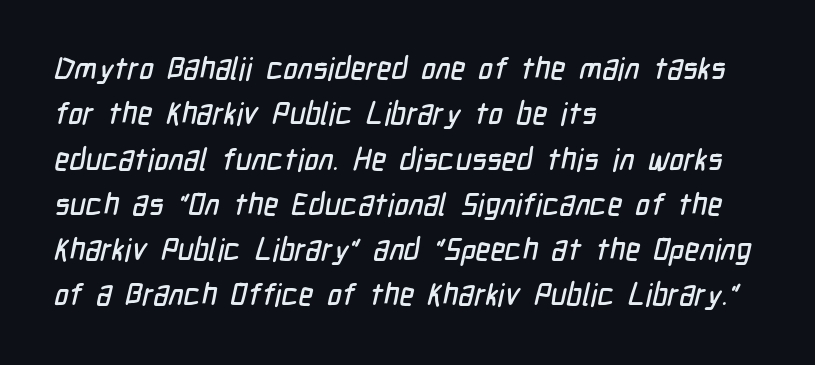
Varying glyph widths throughout — classic text-font behaviour. Note: no serifs on the glyphs. Alignment: flush left. Each word holds together tightly as a unit, with standard inter-letter gaps. Check the space under the baseline: it is left empty.
